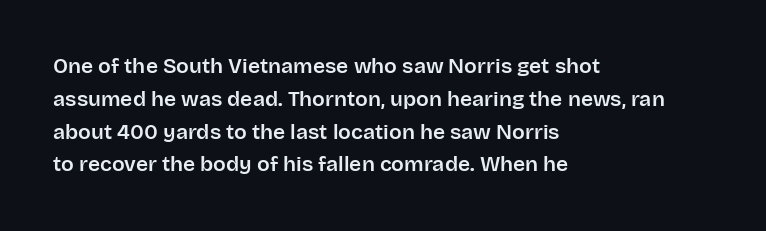
Whoever set this chose a conventional vertical rhythm. Quick note: not italic, upright. Only glyphs here, with clear space below each row. The horizontal fit of the characters is conventional and even. Notice how the passage keeps a crisp vertical edge on the left only.
